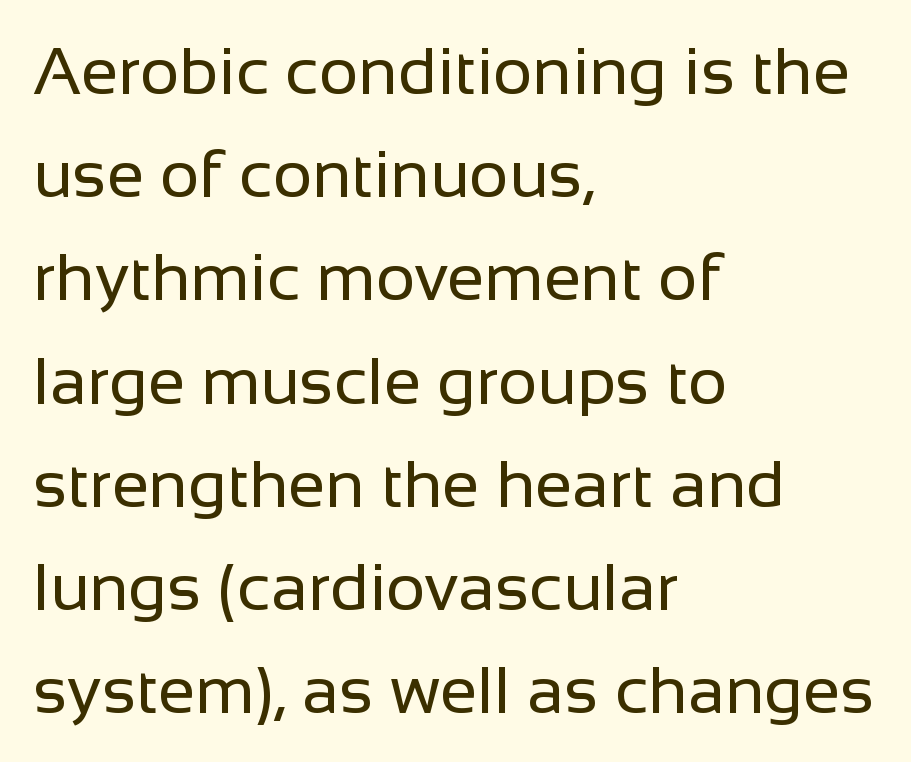
The image shows 67 px regular-weight sans-serif type, upright; set left-aligned, normal line spacing (1.54x), normal letter spacing, not underlined; low stroke contrast and a medium x-height.
